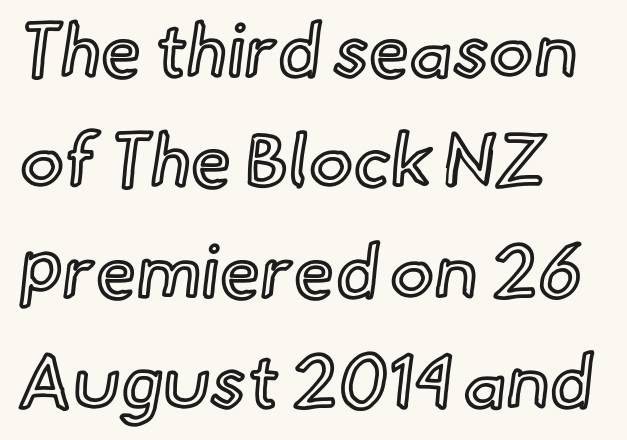
Q: Is the text italic (slanted)? A: Yes.
Q: Is the text underlined? A: No.
Q: How is the paragraph aligned? A: Left-aligned.
Q: Is the spacing between letters normal or unusually wide? A: Normal.
Q: Is the spacing between lines tight, normal or loose? A: Normal.
Q: Width (condensed, normal, or wide)? A: Normal.
Q: x-height? A: Small.
Q: Monospaced? A: No.
